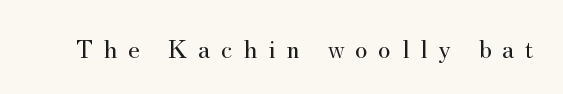
{"italic": "no", "bold": "no", "underline": "no", "letter_spacing": "wide", "letter_spacing_em": 0.4, "glyph_px": 27}
